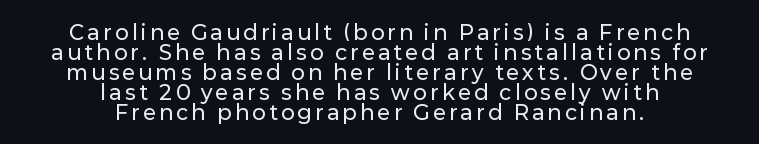
Q: Is the text italic (slanted)? A: No, it is upright.
Q: Is the text underlined? A: No.
Q: How is the paragraph aligned? A: Centered.
Q: Is the spacing between lines tight, normal or loose? A: Tight.
